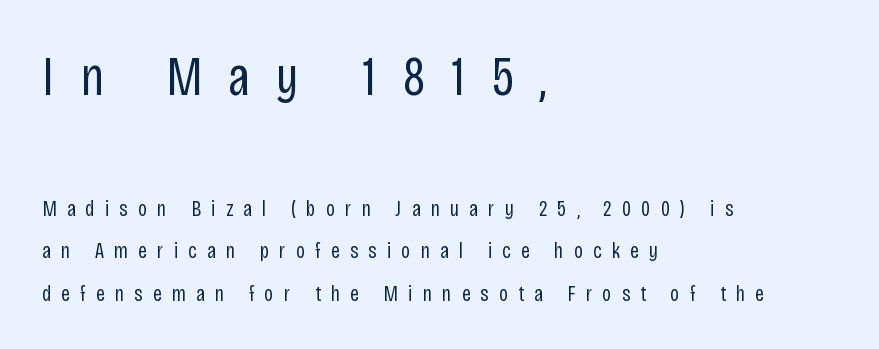
Q: Is the text bold? A: No.
Q: Is the text italic (slanted)? A: No, it is upright.
Q: Is the typeface a serif or a sans-serif typeface? A: Sans-serif.
Q: Is the text underlined? A: No.
Q: How is the paragraph aligned? A: Left-aligned.
Q: Is the spacing between letters normal or unusually wide? A: Unusually wide.
Q: Is the spacing between lines tight, normal or loose? A: Loose.
Q: Which block of text is set in a larger size, the first (top) or the second (bottom)? A: The first (top) one.
Q: Width (condensed, normal, or wide)? A: Condensed.
Q: Stroke contrast? A: Low.
Q: x-height? A: Large.
Q: Monospaced? A: No.
